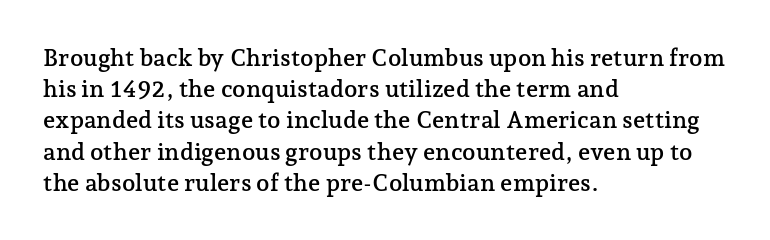
The image shows 24 px text type, upright; set left-aligned, normal line spacing (1.3x), normal letter spacing, not underlined.
